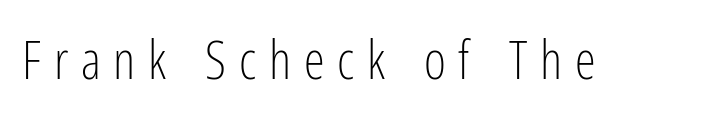
The image shows 53 px light, condensed sans-serif type, upright; set unusually wide letter spacing (+0.24 em), not underlined; low stroke contrast and a medium x-height.
